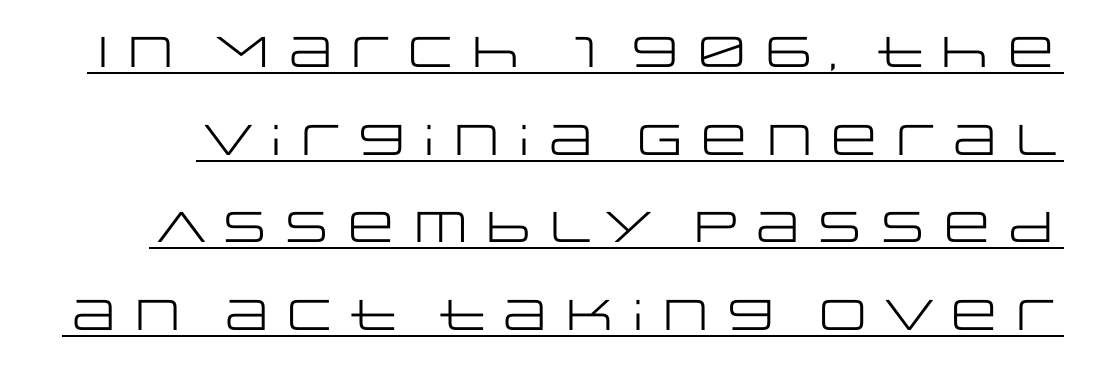
Q: Is the text bold? A: No.
Q: Is the text italic (slanted)? A: No, it is upright.
Q: Is the typeface a serif or a sans-serif typeface? A: Sans-serif.
Q: Is the text underlined? A: Yes.
Q: Is the spacing between letters normal or unusually wide? A: Normal.
Q: Is the spacing between lines tight, normal or loose? A: Loose.
Q: Width (condensed, normal, or wide)? A: Wide.
Q: Stroke contrast? A: Low.
Q: x-height? A: Large.
Q: Monospaced? A: No.
